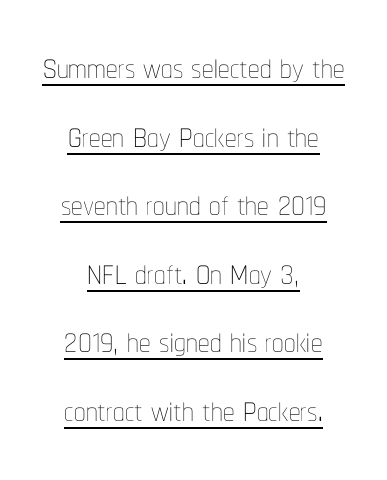
Q: Is the text bold? A: No.
Q: Is the text italic (slanted)? A: No, it is upright.
Q: Is the text underlined? A: Yes.
Q: How is the paragraph aligned? A: Centered.
Q: Is the spacing between letters normal or unusually wide? A: Normal.
Q: Is the spacing between lines tight, normal or loose? A: Normal.
Q: Width (condensed, normal, or wide)? A: Condensed.
Q: Stroke contrast? A: Low.
Q: x-height? A: Medium.
Q: Monospaced? A: No.
